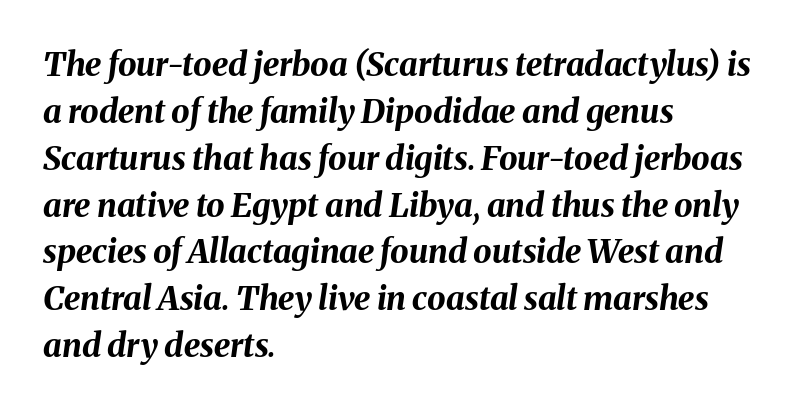
The image shows 33 px bold type, italic (leaning right); set left-aligned, normal line spacing (1.42x), normal letter spacing, not underlined; medium stroke contrast and a medium x-height.
